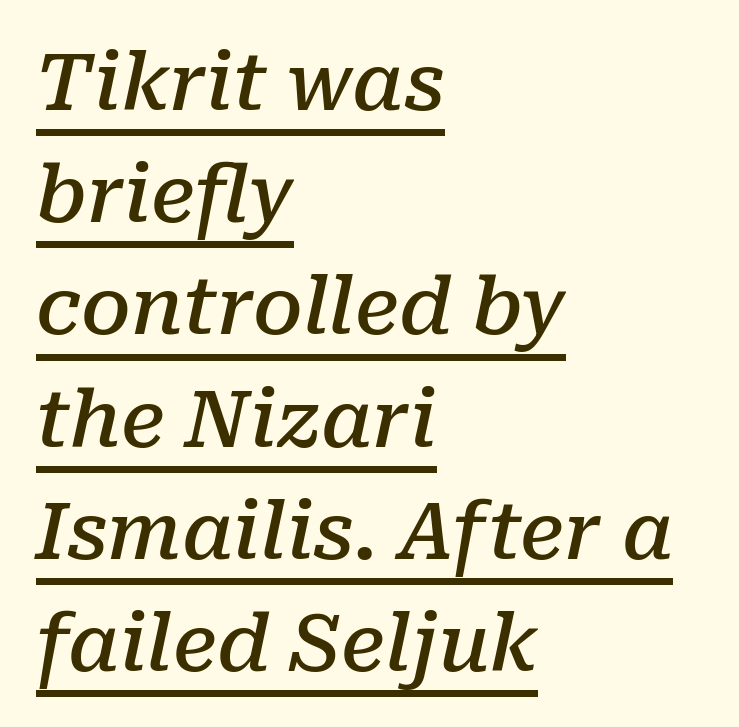
Q: Is the text bold? A: Semi-bold.
Q: Is the text italic (slanted)? A: Yes, it leans right by about 10 degrees.
Q: Is the typeface a serif or a sans-serif typeface? A: Serif.
Q: Is the text underlined? A: Yes.
Q: How is the paragraph aligned? A: Left-aligned.
Q: Is the spacing between letters normal or unusually wide? A: Normal.
Q: Is the spacing between lines tight, normal or loose? A: Normal.
Q: Width (condensed, normal, or wide)? A: Normal.
Q: Stroke contrast? A: Low.
Q: x-height? A: Medium.
Q: Monospaced? A: No.
